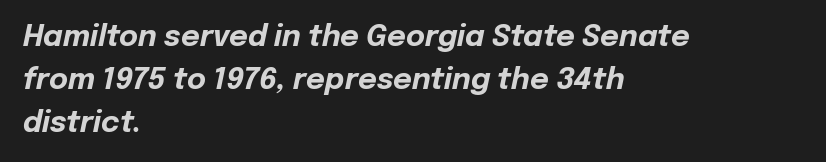
The image shows 29 px bold type, italic (leaning right); set left-aligned, normal line spacing (1.48x), normal letter spacing, not underlined; low stroke contrast and a medium x-height.
